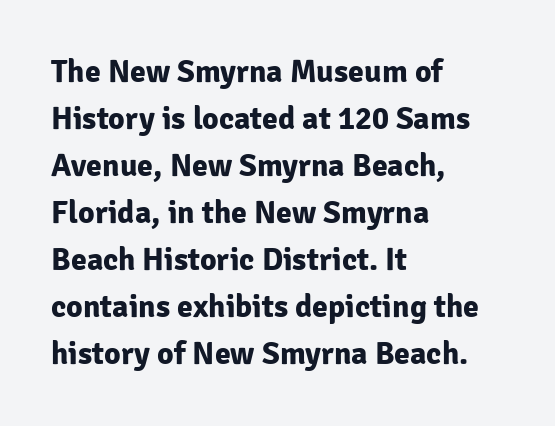
Q: Is the text bold? A: Yes.
Q: Is the text italic (slanted)? A: No, it is upright.
Q: Is the typeface a serif or a sans-serif typeface? A: Sans-serif.
Q: Is the text underlined? A: No.
Q: How is the paragraph aligned? A: Left-aligned.
Q: Is the spacing between letters normal or unusually wide? A: Normal.
Q: Is the spacing between lines tight, normal or loose? A: Normal.
Q: Width (condensed, normal, or wide)? A: Normal.
Q: Stroke contrast? A: Low.
Q: x-height? A: Medium.
Q: Monospaced? A: No.
